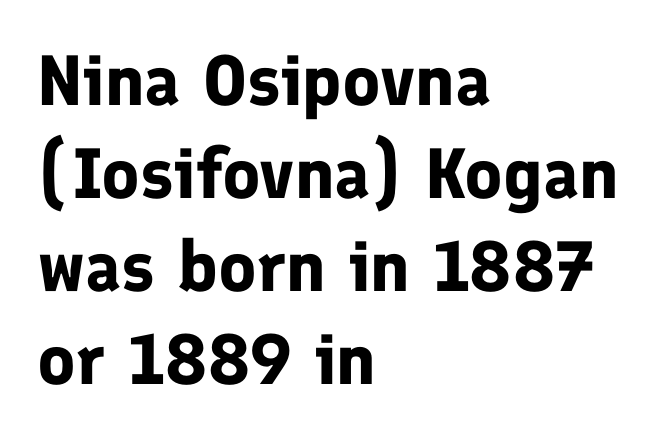
Look at the stroke-to-counter ratio: heavy, a bold. The glyphs are unaccompanied by any horizontal stroke below them. Typeset ragged right — the left edge is the straight one. These lines keep a tight, regular rhythm from letter to letter. Is this a sans? Yes — the strokes have no serifs.
